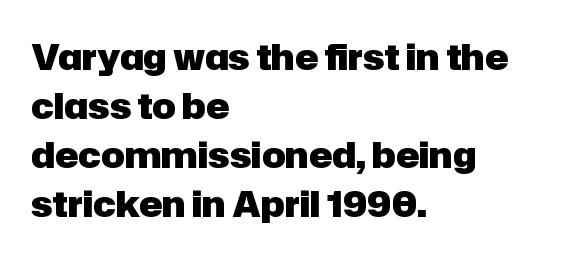
{"serif": "no", "italic": "no", "bold": "yes", "weight": "heavy", "width": "normal", "stroke_contrast": "low", "x_height": "medium", "monospaced": "no", "underline": "no", "align": "left", "line_spacing": "normal", "line_spacing_ratio": 1.4, "letter_spacing": "normal", "letter_spacing_em": 0.0, "glyph_px": 35}
